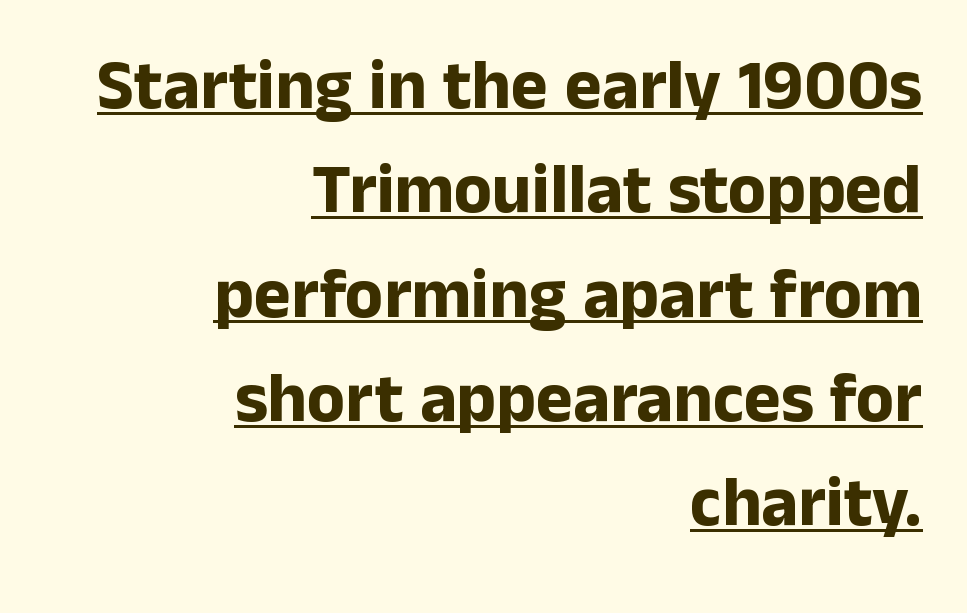
Plenty of ink on the page — the face is bold. When letters stand straight like this, we call the style roman or upright. A sans-serif font was chosen for this passage. Right-aligned paragraph, ragged on the left. There is no visible air inserted between adjacent glyphs. In designer terms, the underline attribute is active on this setting.
